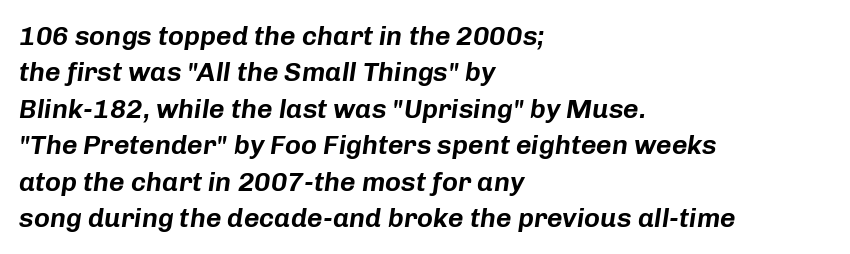
Line beginnings align vertically; line endings do not. The passage shown has conventional tracking throughout. The designer left line spacing at the default. The whole block is typeset with a tilt. Letters rest on an invisible, unmarked baseline.
